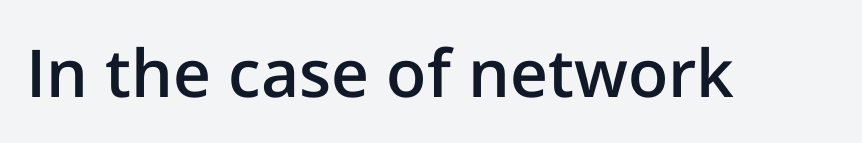
Q: Is the text bold? A: Semi-bold.
Q: Is the text italic (slanted)? A: No, it is upright.
Q: Is the typeface a serif or a sans-serif typeface? A: Sans-serif.
Q: Is the text underlined? A: No.
Q: Is the spacing between letters normal or unusually wide? A: Normal.
Q: Width (condensed, normal, or wide)? A: Normal.
Q: Stroke contrast? A: Low.
Q: x-height? A: Medium.
Q: Monospaced? A: No.
